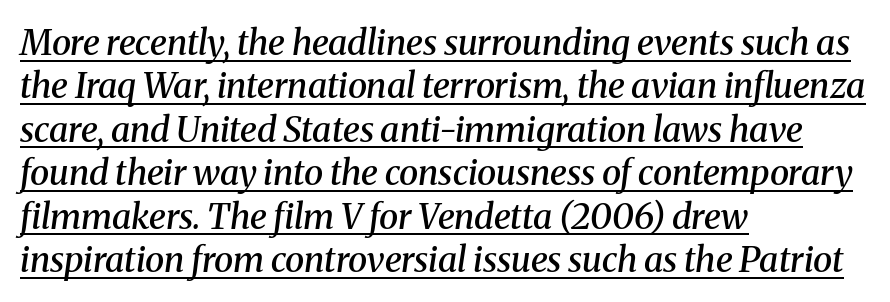
The image shows 35 px semibold serif type, italic (leaning right); set left-aligned, line spacing 1.24x, normal letter spacing, underlined; medium stroke contrast and a medium x-height.
